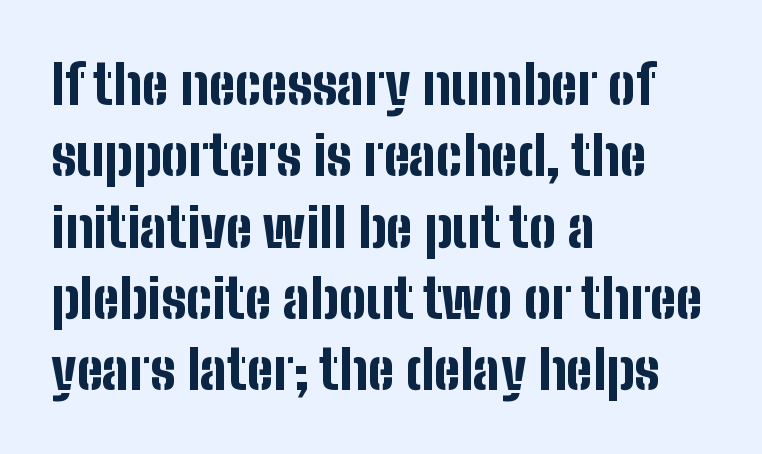
{"serif": "no", "italic": "no", "bold": "yes", "weight": "bold", "width": "condensed", "stroke_contrast": "low", "x_height": "medium", "monospaced": "no", "underline": "no", "align": "left", "line_spacing": "normal", "line_spacing_ratio": 1.32, "letter_spacing": "normal", "letter_spacing_em": 0.0, "glyph_px": 54}
